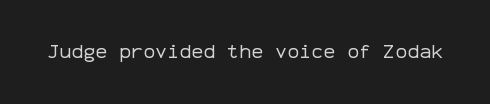
Posture: upright roman. Short note: letters normally spaced. The weight would be labelled regular, book, light, or lighter still. Lines of text with bare space underneath.
